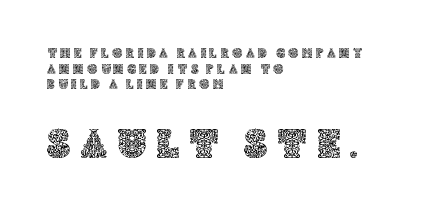
Q: Is the text italic (slanted)? A: No, it is upright.
Q: Is the text underlined? A: No.
Q: How is the paragraph aligned? A: Left-aligned.
Q: Is the spacing between letters normal or unusually wide? A: Unusually wide.
Q: Is the spacing between lines tight, normal or loose? A: Tight.
Q: Which block of text is set in a larger size, the first (top) or the second (bottom)? A: The second (bottom) one.
Q: Width (condensed, normal, or wide)? A: Normal.
Q: x-height? A: Large.
Q: Monospaced? A: No.
